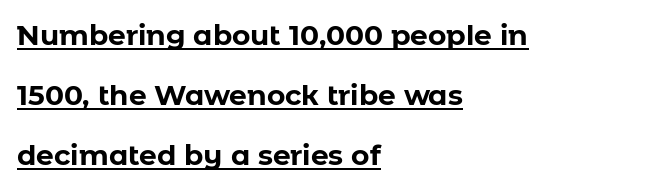
This sample has the flowing, uneven cadence of proportional lettering. Underlined type. In CSS terms this would be text-align: left. The specimen reads as upright at a glance. These lines stand farther apart than default settings would place them.
